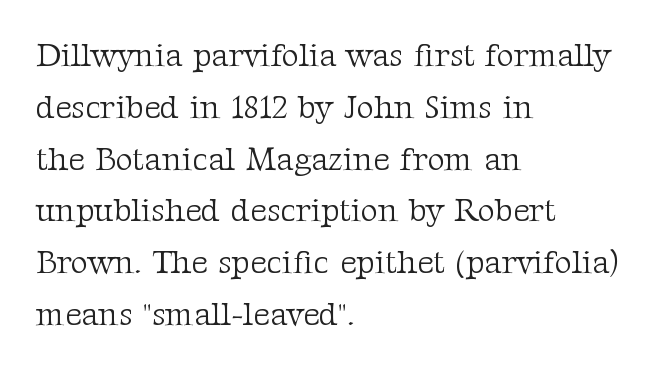
Q: Is the text bold? A: No.
Q: Is the text italic (slanted)? A: No, it is upright.
Q: Is the typeface a serif or a sans-serif typeface? A: Serif.
Q: Is the text underlined? A: No.
Q: How is the paragraph aligned? A: Left-aligned.
Q: Is the spacing between letters normal or unusually wide? A: Normal.
Q: Is the spacing between lines tight, normal or loose? A: Normal.
Q: Width (condensed, normal, or wide)? A: Normal.
Q: Stroke contrast? A: Medium.
Q: x-height? A: Medium.
Q: Monospaced? A: No.
